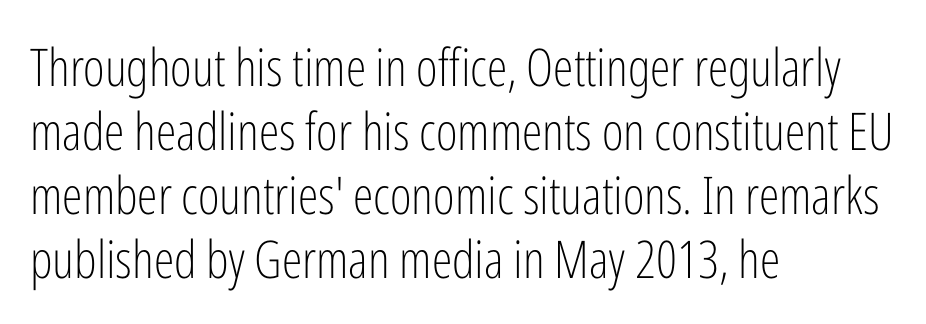
Every row of glyphs begins at an identical x-position on the left. Stroke thickness stays within the range of a standard reading face or lighter. No word sits above an underline. The tracking reads as untouched default to a designer's eye. Is there any slant? The stems are plumb.
